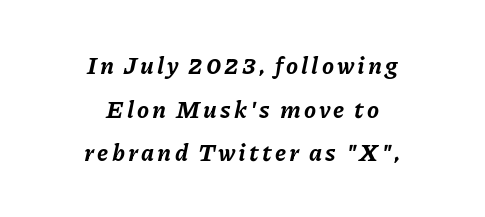
Q: Is the text bold? A: Yes.
Q: Is the text italic (slanted)? A: Yes, it leans right by about 11 degrees.
Q: Is the text underlined? A: No.
Q: How is the paragraph aligned? A: Centered.
